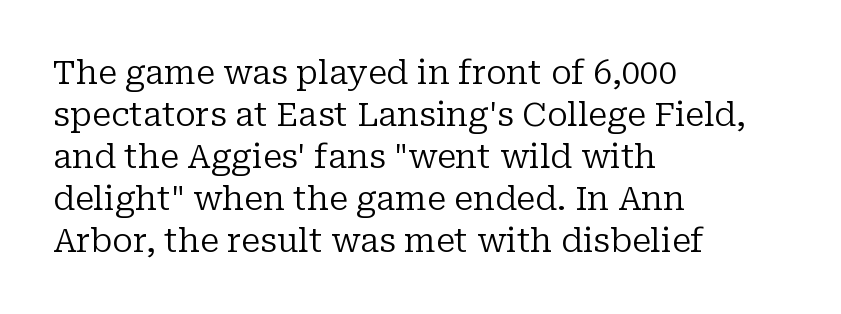
The image shows 33 px regular-weight serif type, upright; set left-aligned, normal line spacing (1.27x), normal letter spacing, not underlined; low stroke contrast and a medium x-height.
